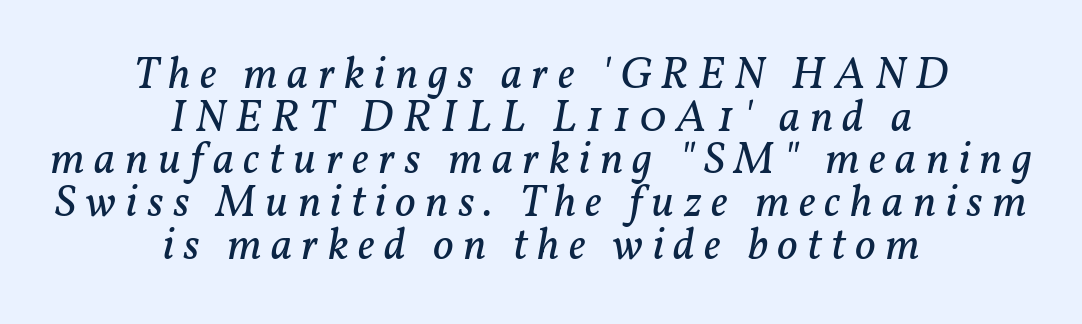
Q: Is the text bold? A: No.
Q: Is the text italic (slanted)? A: Yes, it leans right by about 11 degrees.
Q: Is the typeface a serif or a sans-serif typeface? A: Serif.
Q: Is the text underlined? A: No.
Q: How is the paragraph aligned? A: Centered.
Q: Is the spacing between letters normal or unusually wide? A: Unusually wide.
Q: Is the spacing between lines tight, normal or loose? A: Tight.
Q: Width (condensed, normal, or wide)? A: Normal.
Q: Stroke contrast? A: Low.
Q: x-height? A: Medium.
Q: Monospaced? A: No.
